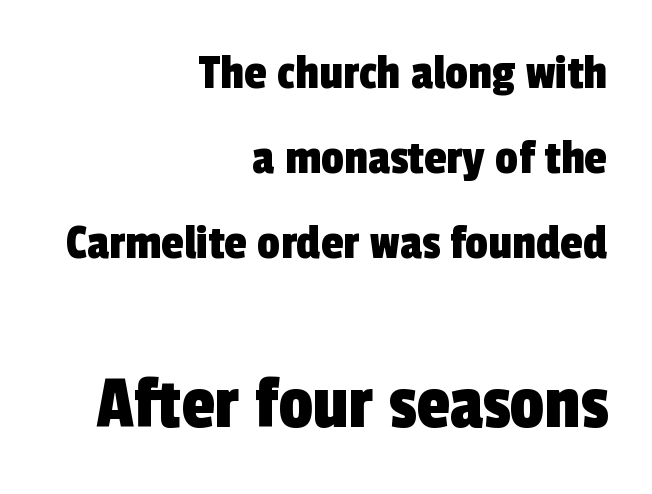
The image shows 77 px condensed sans-serif type; set right-aligned, normal line spacing (1.67x), normal letter spacing, not underlined; the second (bottom) block is 1.51x larger; a medium x-height.
